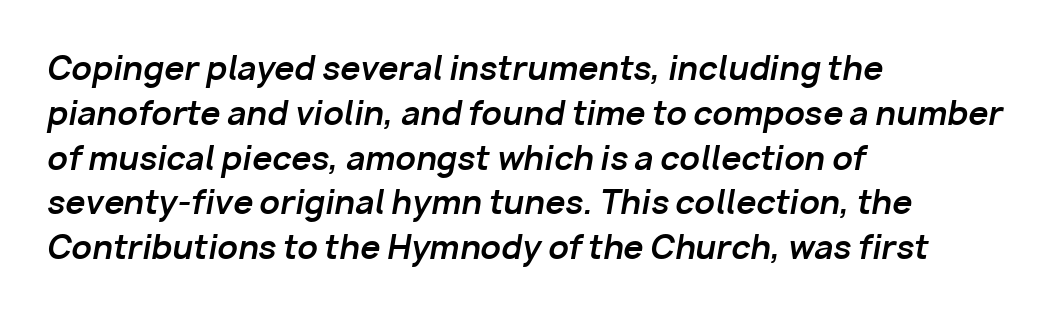
No word sits above an underline. These lines stack with their left ends in a neat column. The letters sit at their default tracking, neither squeezed nor spread. The passage shown is typed in a proportional face where columns would drift.
